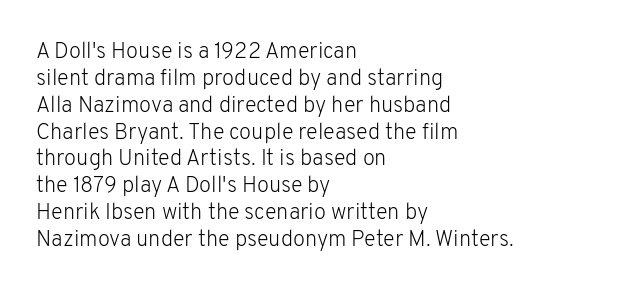
Q: Is the text bold? A: No.
Q: Is the text italic (slanted)? A: No, it is upright.
Q: Is the text underlined? A: No.
Q: How is the paragraph aligned? A: Left-aligned.
Q: Is the spacing between letters normal or unusually wide? A: Normal.
